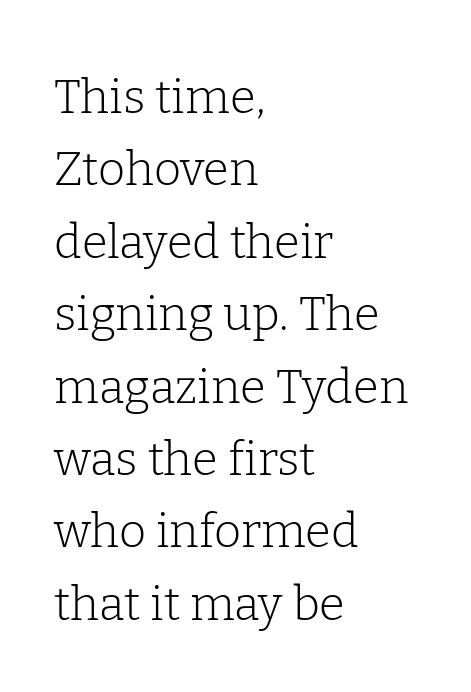
Q: Is the text bold? A: No.
Q: Is the text italic (slanted)? A: No, it is upright.
Q: Is the typeface a serif or a sans-serif typeface? A: Serif.
Q: Is the text underlined? A: No.
Q: How is the paragraph aligned? A: Left-aligned.
Q: Is the spacing between letters normal or unusually wide? A: Normal.
Q: Is the spacing between lines tight, normal or loose? A: Normal.
Q: Width (condensed, normal, or wide)? A: Normal.
Q: Stroke contrast? A: Low.
Q: x-height? A: Medium.
Q: Monospaced? A: No.
